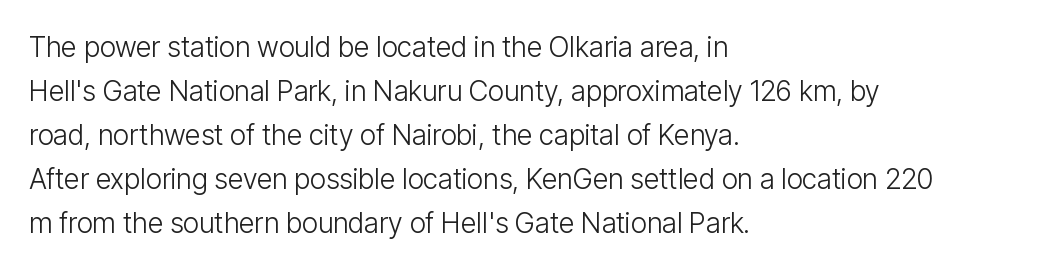
Honestly, the letter spacing is just normal — you wouldn't notice it. The specimen reads as upright at a glance. The leading is moderate, giving the passage an even texture. Varying glyph widths throughout — classic text-font behaviour. One-word summary of the alignment: left.
